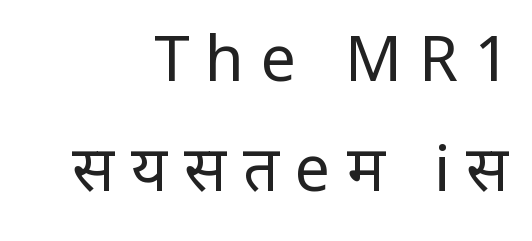
You can tell from the bare stems that sans-serif type was used. The font sits on the lighter half of the weight spectrum, regular included. Caption: expanded tracking, letters set apart. The glyphs are unaccompanied by any horizontal stroke below them. Each letter keeps its own natural width here, so spacing adapts to shape. The setting favours the right margin, as signatures and pull-quotes sometimes do.
